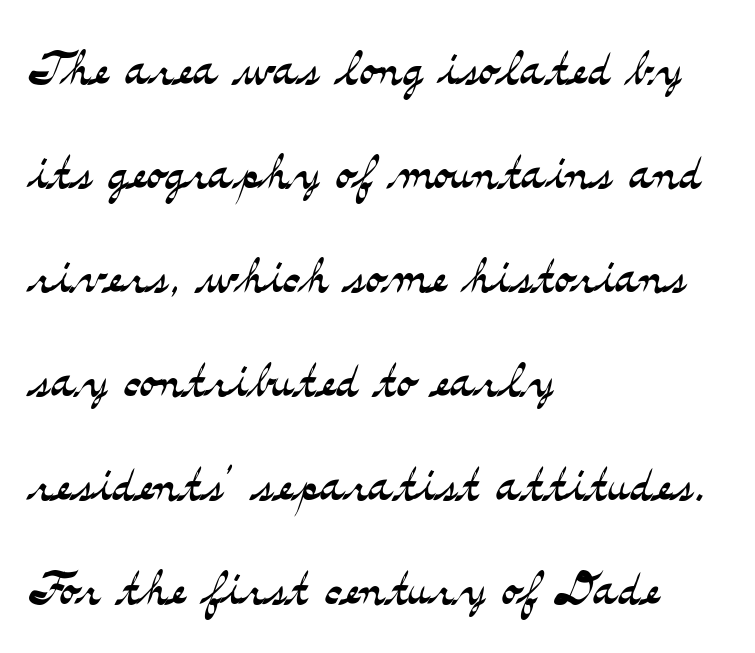
The image shows 65 px light, wide serif type; set left-aligned, normal line spacing (1.6x), normal letter spacing, not underlined; medium stroke contrast and a small x-height.
